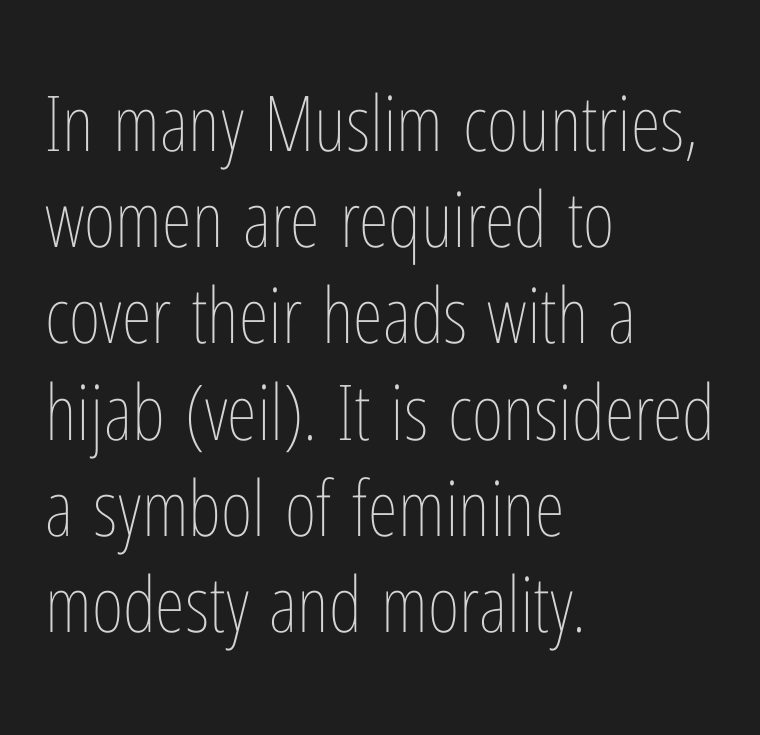
Q: Is the text bold? A: No.
Q: Is the text italic (slanted)? A: No, it is upright.
Q: Is the text underlined? A: No.
Q: How is the paragraph aligned? A: Left-aligned.
Q: Is the spacing between letters normal or unusually wide? A: Normal.
Q: Is the spacing between lines tight, normal or loose? A: Normal.
Q: Width (condensed, normal, or wide)? A: Condensed.
Q: Stroke contrast? A: Low.
Q: x-height? A: Medium.
Q: Monospaced? A: No.
